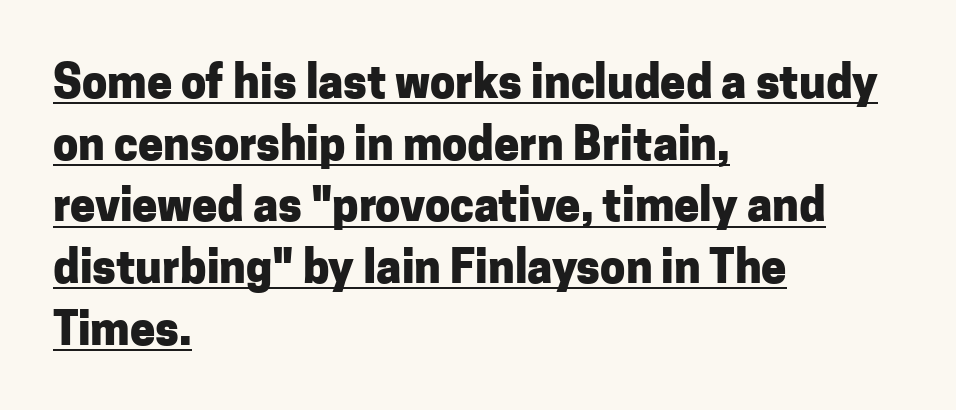
Quick note: underline on. Typesetter's note: full bold, strokes at maximum text heaviness. The vertical gap from one line to the next is medium. The type family on display is of the sans-serif kind.
